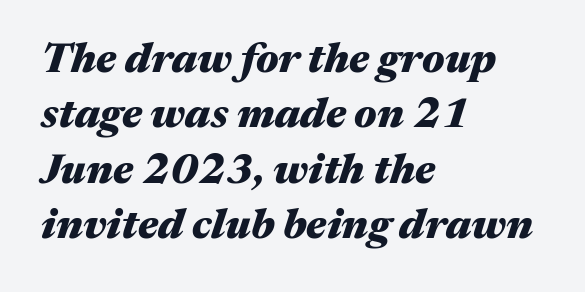
Looks like regular typesetting: each glyph gets only the width it needs. This rendering uses left alignment, leaving the right contour irregular. When letters slant like this, we call the style italic. What stands out about the letter spacing? Nothing — it is the standard amount. A normal amount of white space separates one row of letters from the next.
